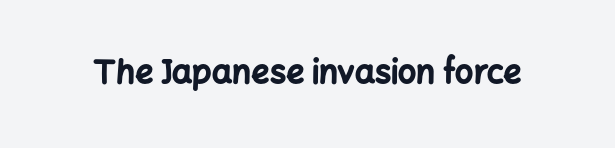
{"serif": "no", "italic": "no", "bold": "yes", "weight": "bold", "width": "normal", "stroke_contrast": "low", "x_height": "medium", "monospaced": "no", "underline": "no", "letter_spacing": "normal", "letter_spacing_em": 0.0, "glyph_px": 32}
